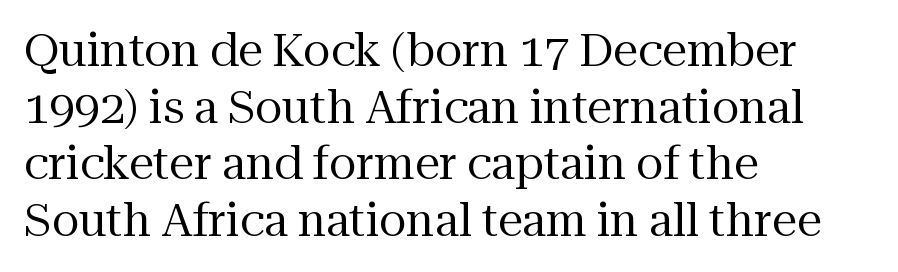
The passage shown is not underscored anywhere. Looks like regular typesetting: each glyph gets only the width it needs. The rendering keeps characters at their native spacing. One glance says typical: line gaps are just what's usual. To sum up the face: it has serifs.
